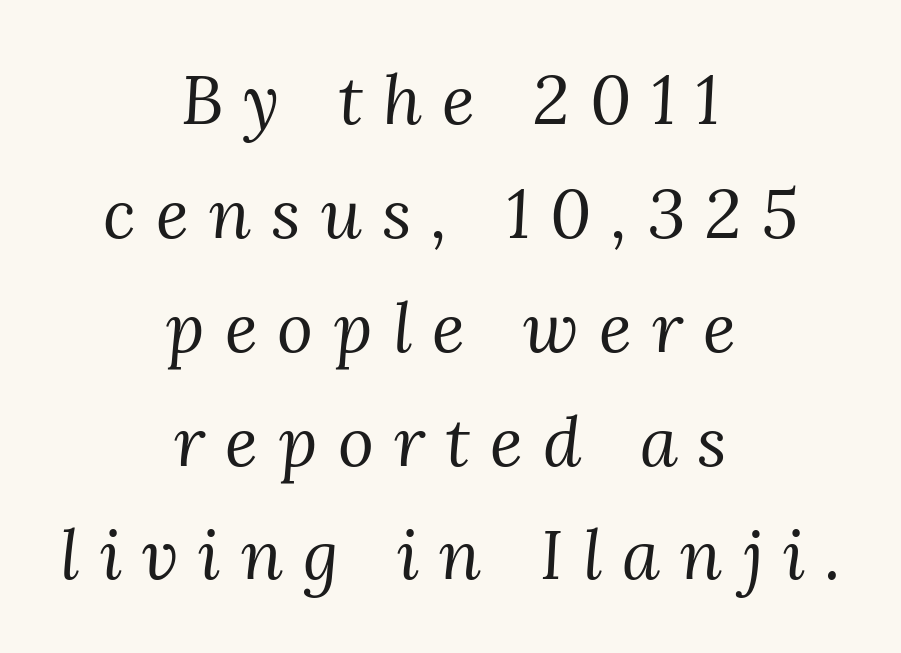
A typesetter would call this heavily tracked-out type. Regarding serifs, this sample has them. The rendering applies a slant to the glyphs. Stem width sits at or under what a default text font uses. Underlining? Definitely not there. Do the characters align in a grid? No, the font is proportional.
